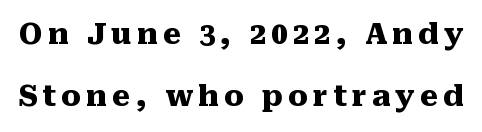
The image shows 29 px heavy serif type, upright; set loose line spacing (2.14x), not underlined; medium stroke contrast and a medium x-height.
